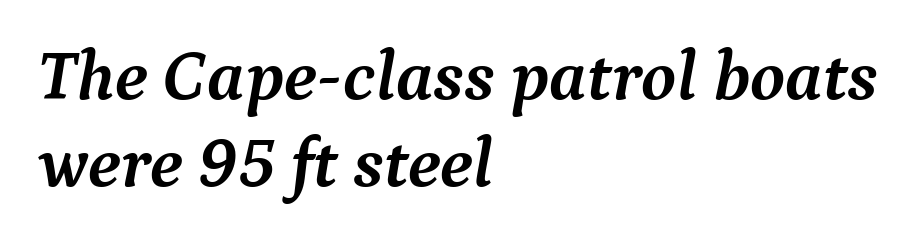
Q: Is the text bold? A: Yes.
Q: Is the text italic (slanted)? A: Yes, it leans right by about 9 degrees.
Q: Is the typeface a serif or a sans-serif typeface? A: Serif.
Q: Is the text underlined? A: No.
Q: How is the paragraph aligned? A: Left-aligned.
Q: Is the spacing between letters normal or unusually wide? A: Normal.
Q: Width (condensed, normal, or wide)? A: Normal.
Q: Stroke contrast? A: Medium.
Q: x-height? A: Medium.
Q: Monospaced? A: No.
